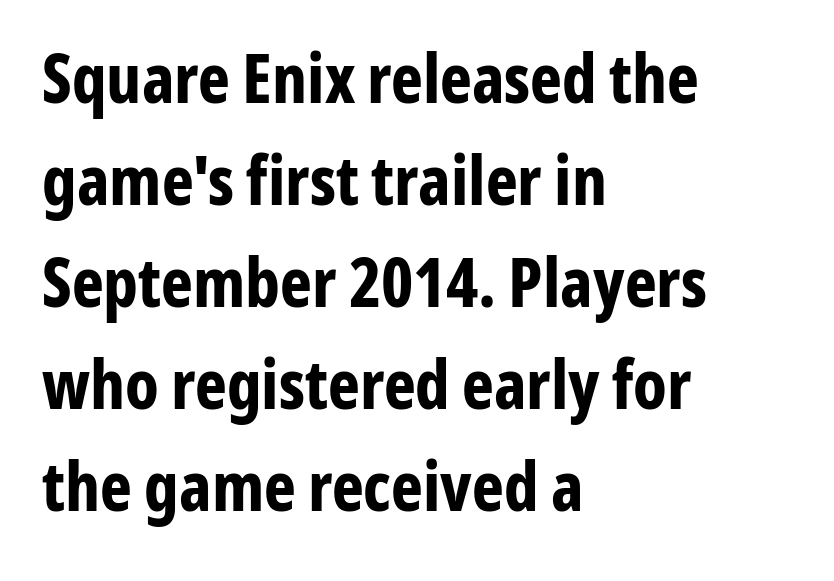
The image shows 68 px bold, condensed sans-serif type, upright; set left-aligned, normal line spacing (1.5x), normal letter spacing, not underlined; low stroke contrast and a medium x-height.
